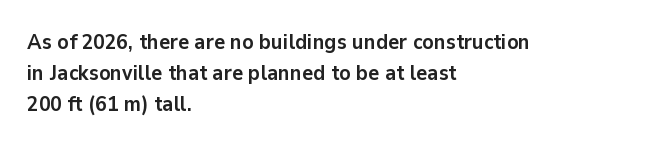
{"italic": "no", "bold": "yes", "underline": "no", "align": "left", "line_spacing": "normal", "line_spacing_ratio": 1.48, "letter_spacing": "normal", "letter_spacing_em": 0.0, "glyph_px": 21}
